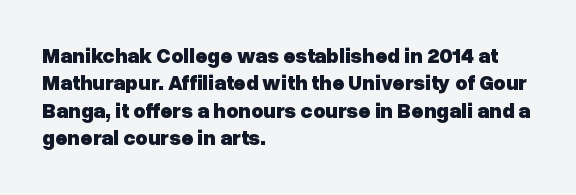
The rendering anchors every line to the left-hand side. This is the regular roman posture of the typeface. A normal amount of white space separates one row of letters from the next. The face used here is rendered with its standard letterfit. A clean baseline with only descenders dipping below it. The sample has been set heavy, in full bold.
